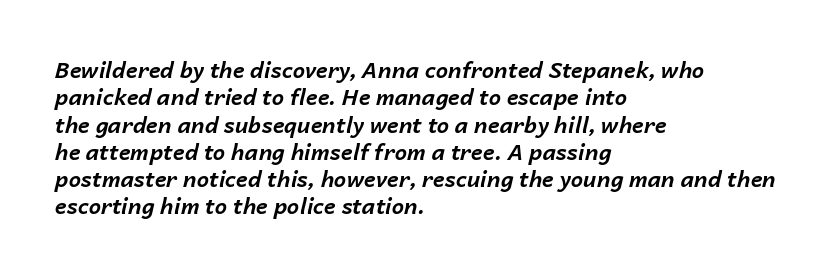
This sample is left-justified, so line endings fall wherever the words run out. Yep, that's italic — everything's leaning. Chunky letters — that's bold for sure. Descenders hang freely into open space. Nobody touched the tracking dial on this one.
